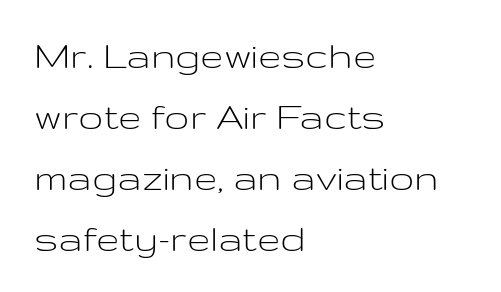
{"serif": "no", "italic": "no", "bold": "no", "weight": "light", "width": "wide", "stroke_contrast": "low", "x_height": "medium", "monospaced": "no", "underline": "no", "align": "left", "line_spacing": "normal", "line_spacing_ratio": 1.45, "letter_spacing": "normal", "letter_spacing_em": 0.0, "glyph_px": 42}
